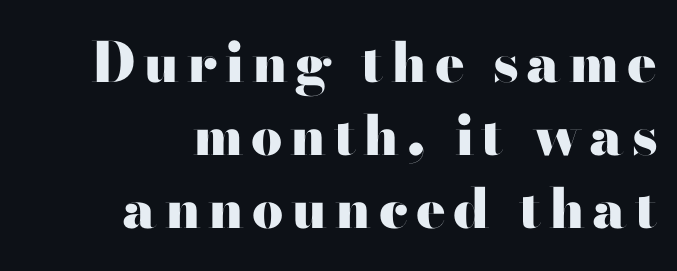
Q: Is the text bold? A: Yes.
Q: Is the text italic (slanted)? A: No, it is upright.
Q: Is the typeface a serif or a sans-serif typeface? A: Sans-serif.
Q: Is the text underlined? A: No.
Q: How is the paragraph aligned? A: Right-aligned.
Q: Is the spacing between lines tight, normal or loose? A: Normal.
Q: Width (condensed, normal, or wide)? A: Wide.
Q: Stroke contrast? A: High.
Q: x-height? A: Small.
Q: Monospaced? A: No.
